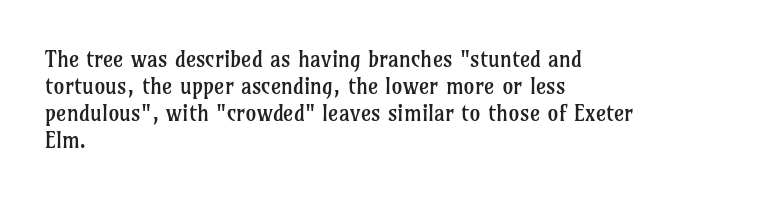
Beneath every word, the page is bare. The lettering holds an erect, upright posture throughout. Caption: face not bold, strokes unweighted. The gaps between neighbouring characters are ordinary and unremarkable.
